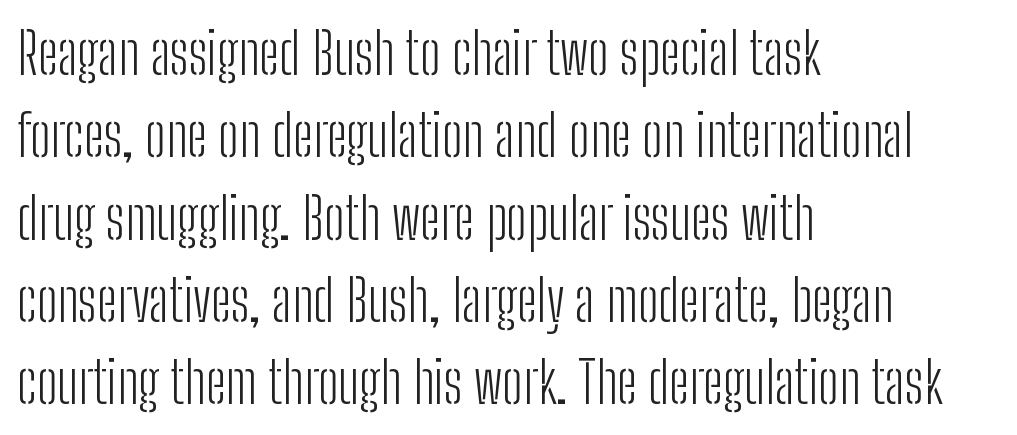
{"serif": "no", "italic": "no", "bold": "no", "weight": "light", "width": "condensed", "stroke_contrast": "low", "x_height": "medium", "monospaced": "no", "underline": "no", "align": "left", "line_spacing": "normal", "line_spacing_ratio": 1.42, "letter_spacing": "normal", "letter_spacing_em": 0.0, "glyph_px": 58}
